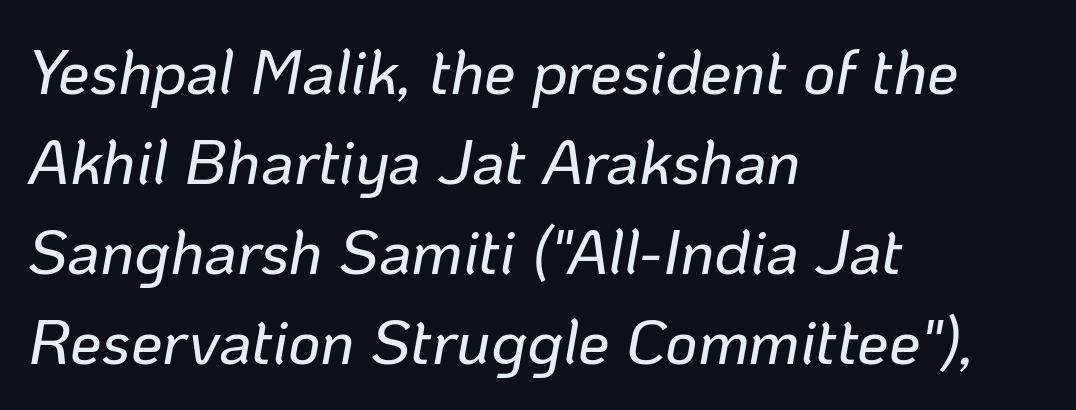
The image shows 63 px text type, italic (leaning right); set left-aligned, normal line spacing (1.43x), normal letter spacing, not underlined; low stroke contrast and a medium x-height.
